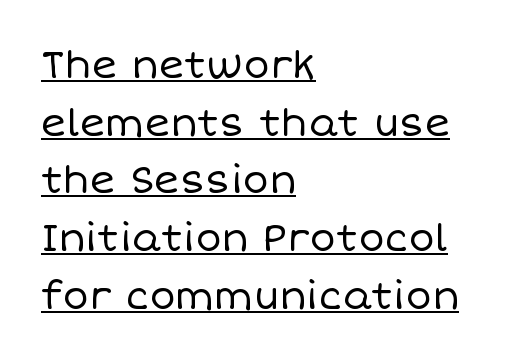
{"italic": "no", "bold": "no", "weight": "regular", "width": "normal", "stroke_contrast": "low", "x_height": "large", "monospaced": "no", "underline": "yes", "align": "left", "line_spacing": "normal", "line_spacing_ratio": 1.48, "letter_spacing": "normal", "letter_spacing_em": 0.0, "glyph_px": 39}
